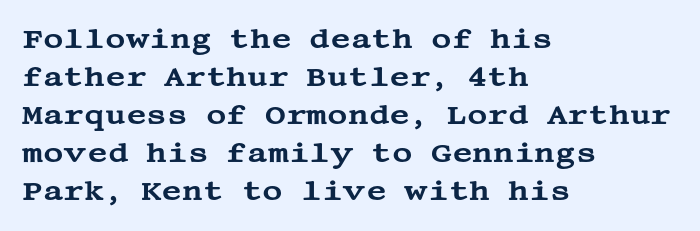
Q: Is the text italic (slanted)? A: No, it is upright.
Q: Is the typeface a serif or a sans-serif typeface? A: Serif.
Q: Is the text underlined? A: No.
Q: How is the paragraph aligned? A: Left-aligned.
Q: Is the spacing between letters normal or unusually wide? A: Normal.
Q: Is the spacing between lines tight, normal or loose? A: Normal.
Q: Width (condensed, normal, or wide)? A: Wide.
Q: Stroke contrast? A: Medium.
Q: x-height? A: Large.
